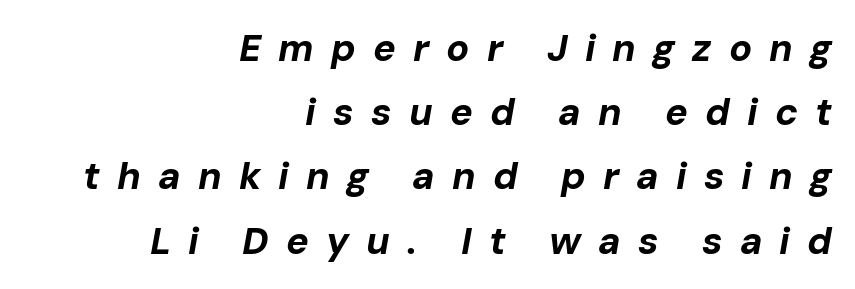
Q: Is the text bold? A: Yes.
Q: Is the text italic (slanted)? A: Yes, it leans right by about 10 degrees.
Q: Is the text underlined? A: No.
Q: How is the paragraph aligned? A: Right-aligned.
Q: Is the spacing between letters normal or unusually wide? A: Unusually wide.
Q: Is the spacing between lines tight, normal or loose? A: Normal.
Q: Width (condensed, normal, or wide)? A: Normal.
Q: Stroke contrast? A: Low.
Q: x-height? A: Medium.
Q: Monospaced? A: No.
